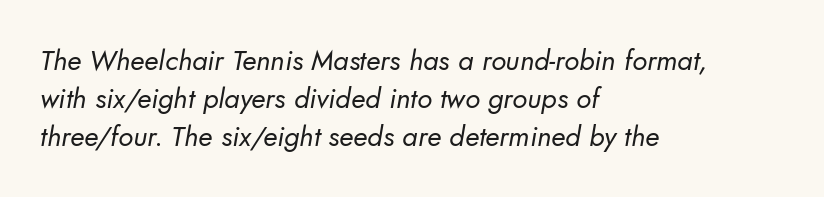
{"serif": "no", "bold": "no", "weight": "regular", "width": "normal", "stroke_contrast": "low", "x_height": "small", "monospaced": "no", "underline": "no", "align": "left", "line_spacing": "normal", "line_spacing_ratio": 1.35, "letter_spacing": "normal", "letter_spacing_em": 0.0, "glyph_px": 28}
